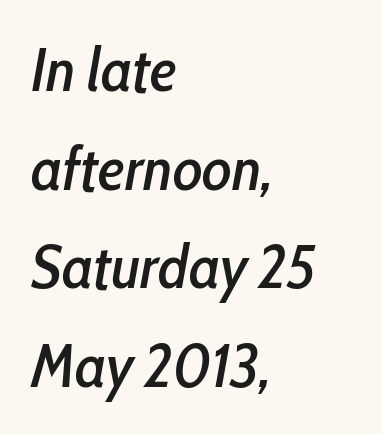
The foot of each line stays bare and open. Tall strokes in this sample are angled rather than plumb. The leading is moderate, giving the passage an even texture. The letters advance in unequal steps, a hallmark of proportional type. The compositor pushed each line to the left boundary.
